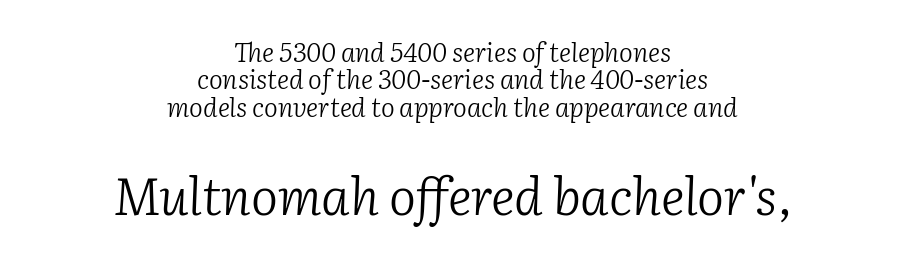
{"serif": "yes", "italic": "yes", "lean": "right", "slant_degrees": 2, "bold": "no", "weight": "light", "width": "normal", "stroke_contrast": "low", "x_height": "medium", "monospaced": "no", "underline": "no", "align": "center", "line_spacing": "tight", "line_spacing_ratio": 1.05, "letter_spacing": "normal", "letter_spacing_em": 0.0, "larger_block": "second", "size_ratio": 1.96, "glyph_px": 51}
